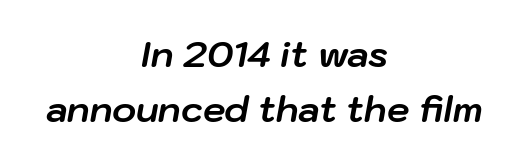
Q: Is the text bold? A: Yes.
Q: Is the text italic (slanted)? A: Yes, it leans right by about 10 degrees.
Q: Is the text underlined? A: No.
Q: How is the paragraph aligned? A: Centered.
Q: Is the spacing between letters normal or unusually wide? A: Normal.
Q: Is the spacing between lines tight, normal or loose? A: Normal.
Q: Width (condensed, normal, or wide)? A: Normal.
Q: Stroke contrast? A: Low.
Q: x-height? A: Medium.
Q: Monospaced? A: No.
